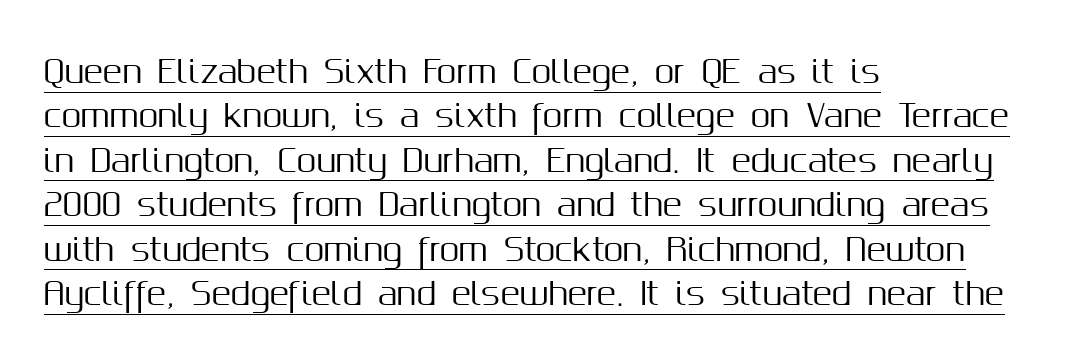
The ragged edge is on the right, which tells us the setting is flush left. The face used here is proportionally spaced, like ordinary book or web type. Characters follow at the spacing the type designer built in. This rendering features underlined lettering. Letterform terminals end flat and unadorned throughout the passage. Students, observe: this is what conventionally led text looks like.
